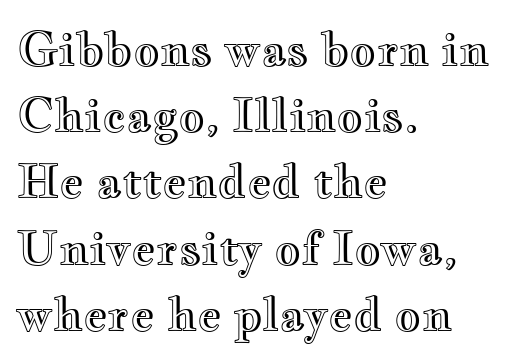
The image shows 46 px wide type, upright; set left-aligned, normal line spacing (1.44x), normal letter spacing, not underlined; a small x-height.
